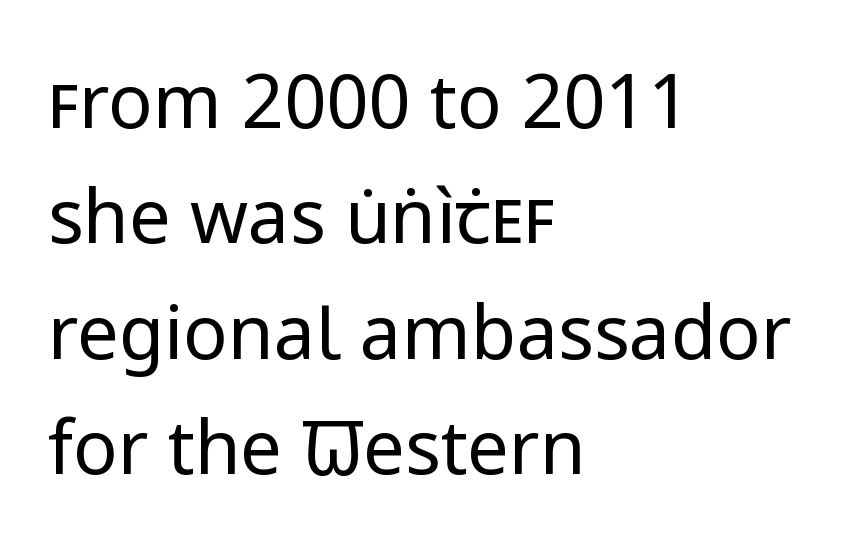
Casual observation: everything's shoved over to the left. The font's upright variant was chosen for this text. A typesetter would call this proportional, since set widths differ per character. Anything drawn beneath the words? Only blank space. The face used here is rendered with its standard letterfit. In terms of leading, this rendering sits right in the middle.
